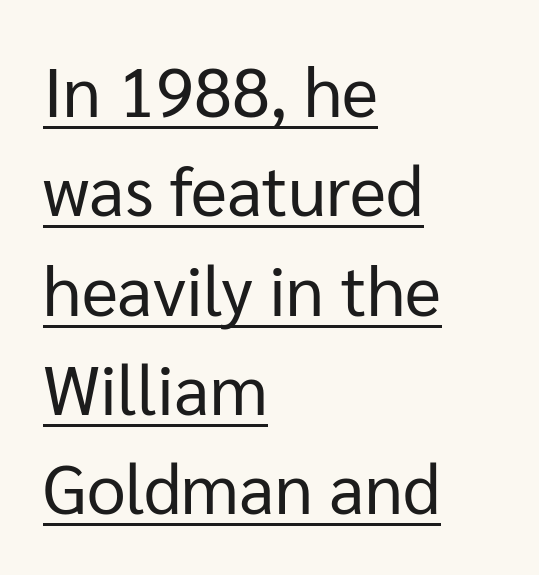
{"serif": "no", "italic": "no", "bold": "no", "weight": "regular", "width": "normal", "stroke_contrast": "low", "x_height": "medium", "monospaced": "no", "underline": "yes", "align": "left", "line_spacing": "normal", "line_spacing_ratio": 1.44, "letter_spacing": "normal", "letter_spacing_em": 0.0, "glyph_px": 69}
